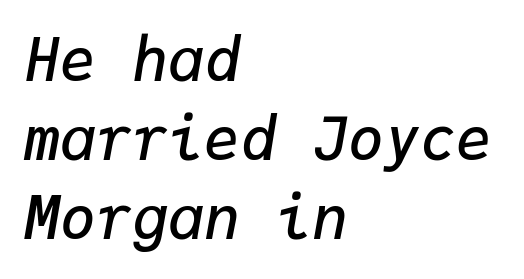
The image shows 60 px semibold type, italic (leaning right), monospaced; set left-aligned, normal line spacing (1.32x), normal letter spacing, not underlined; low stroke contrast and a medium x-height.
